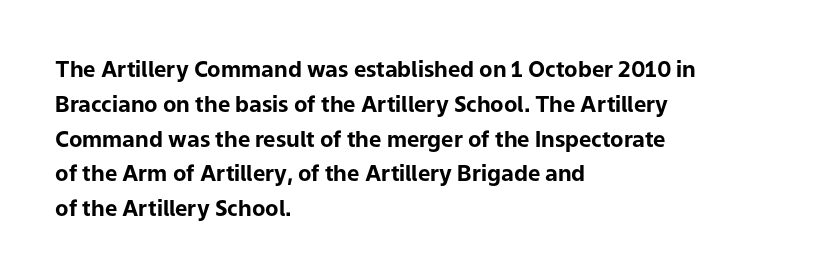
Q: Is the text bold? A: Yes.
Q: Is the text italic (slanted)? A: No, it is upright.
Q: Is the text underlined? A: No.
Q: How is the paragraph aligned? A: Left-aligned.
Q: Is the spacing between letters normal or unusually wide? A: Normal.
Q: Is the spacing between lines tight, normal or loose? A: Normal.
